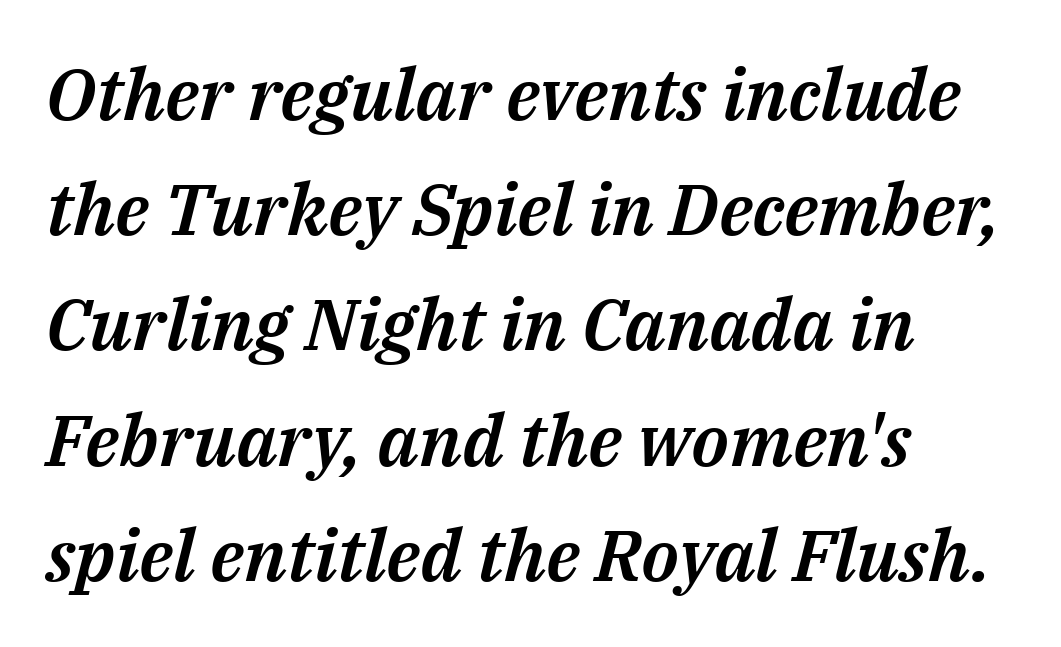
Does the leading feel generous? No, just average. The gaps between neighbouring characters are ordinary and unremarkable. Italic: yes, the glyphs are oblique. The face used here is proportionally spaced, like ordinary book or web type. If you drew a ruler down the left edge, every line would touch it. The gap between lines stays unmarked.
